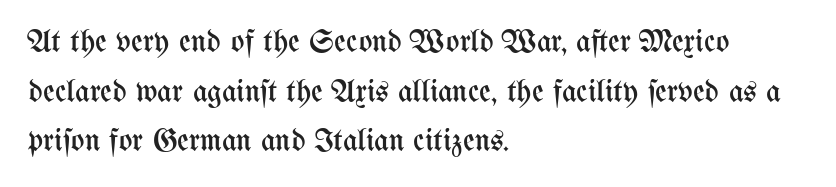
{"italic": "no", "bold": "no", "weight": "regular", "width": "condensed", "stroke_contrast": "medium", "x_height": "medium", "monospaced": "no", "underline": "no", "align": "left", "line_spacing": "normal", "line_spacing_ratio": 1.55, "letter_spacing": "normal", "letter_spacing_em": 0.0, "glyph_px": 32}
